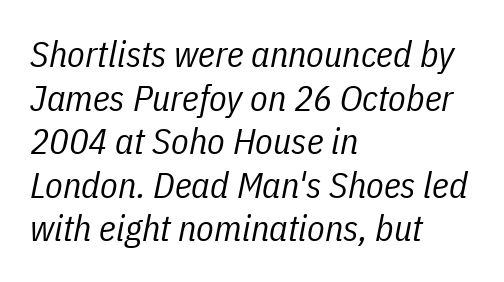
The setting favours the left margin, as ordinary paragraphs usually do. No word sits above an underline. Counters stay open thanks to moderate or lighter strokes. Characters are canted at an angle relative to the baseline's perpendicular.
